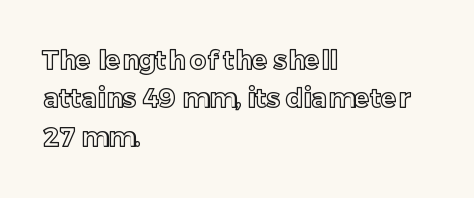
The image shows 26 px text type, upright; set left-aligned, normal line spacing (1.48x), normal letter spacing, not underlined.
